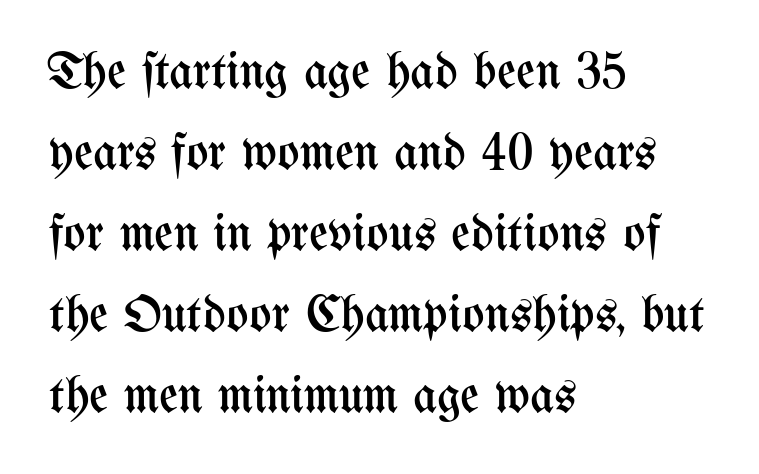
Q: Is the text bold? A: No.
Q: Is the text italic (slanted)? A: No, it is upright.
Q: Is the text underlined? A: No.
Q: How is the paragraph aligned? A: Left-aligned.
Q: Is the spacing between letters normal or unusually wide? A: Normal.
Q: Is the spacing between lines tight, normal or loose? A: Normal.
Q: Width (condensed, normal, or wide)? A: Condensed.
Q: Stroke contrast? A: Medium.
Q: x-height? A: Medium.
Q: Monospaced? A: No.
